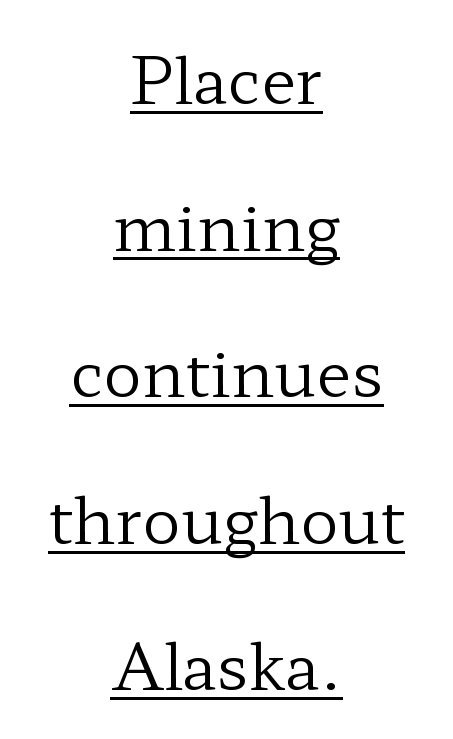
Q: Is the text bold? A: No.
Q: Is the text italic (slanted)? A: No, it is upright.
Q: Is the typeface a serif or a sans-serif typeface? A: Serif.
Q: Is the text underlined? A: Yes.
Q: How is the paragraph aligned? A: Centered.
Q: Is the spacing between letters normal or unusually wide? A: Normal.
Q: Is the spacing between lines tight, normal or loose? A: Loose.
Q: Width (condensed, normal, or wide)? A: Wide.
Q: Stroke contrast? A: Low.
Q: x-height? A: Medium.
Q: Monospaced? A: No.
